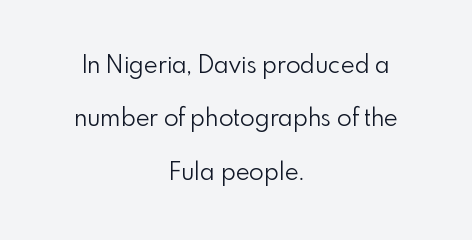
Q: Is the text bold? A: No.
Q: Is the text italic (slanted)? A: No, it is upright.
Q: Is the text underlined? A: No.
Q: How is the paragraph aligned? A: Centered.
Q: Is the spacing between letters normal or unusually wide? A: Normal.
Q: Is the spacing between lines tight, normal or loose? A: Loose.
